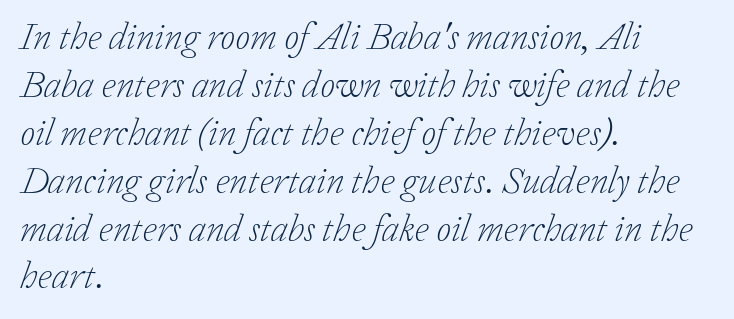
Q: Is the text bold? A: No.
Q: Is the text italic (slanted)? A: Yes, it leans right by about 20 degrees.
Q: Is the typeface a serif or a sans-serif typeface? A: Serif.
Q: Is the text underlined? A: No.
Q: How is the paragraph aligned? A: Left-aligned.
Q: Is the spacing between letters normal or unusually wide? A: Normal.
Q: Is the spacing between lines tight, normal or loose? A: Normal.
Q: Width (condensed, normal, or wide)? A: Normal.
Q: Stroke contrast? A: Low.
Q: x-height? A: Medium.
Q: Monospaced? A: No.
